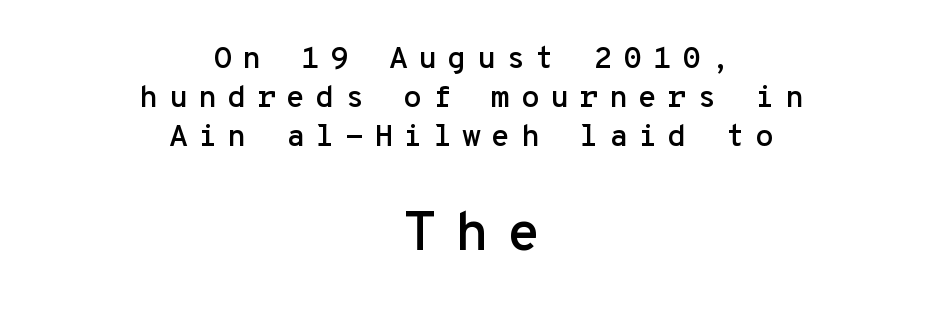
Q: Is the text italic (slanted)? A: No, it is upright.
Q: Is the typeface a serif or a sans-serif typeface? A: Sans-serif.
Q: Is the text underlined? A: No.
Q: How is the paragraph aligned? A: Centered.
Q: Is the spacing between letters normal or unusually wide? A: Unusually wide.
Q: Is the spacing between lines tight, normal or loose? A: Normal.
Q: Which block of text is set in a larger size, the first (top) or the second (bottom)? A: The second (bottom) one.
Q: Width (condensed, normal, or wide)? A: Normal.
Q: Stroke contrast? A: Low.
Q: x-height? A: Medium.
Q: Monospaced? A: Yes.
